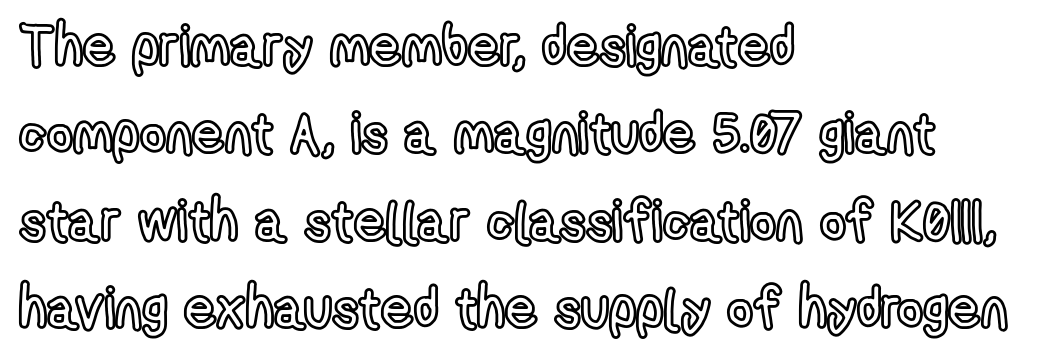
The image shows 56 px condensed type, upright; set left-aligned, normal line spacing (1.56x), normal letter spacing, not underlined; a medium x-height.
